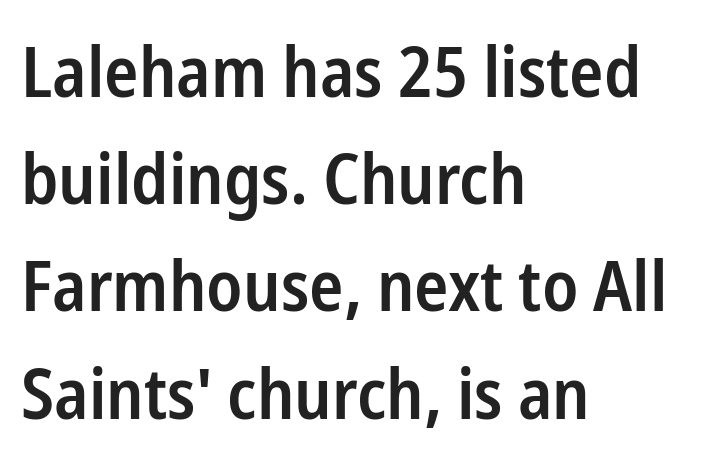
{"serif": "no", "italic": "no", "bold": "semi", "weight": "semibold", "width": "condensed", "stroke_contrast": "low", "x_height": "medium", "monospaced": "no", "underline": "no", "align": "left", "line_spacing": "normal", "line_spacing_ratio": 1.51, "letter_spacing": "normal", "letter_spacing_em": 0.0, "glyph_px": 71}
